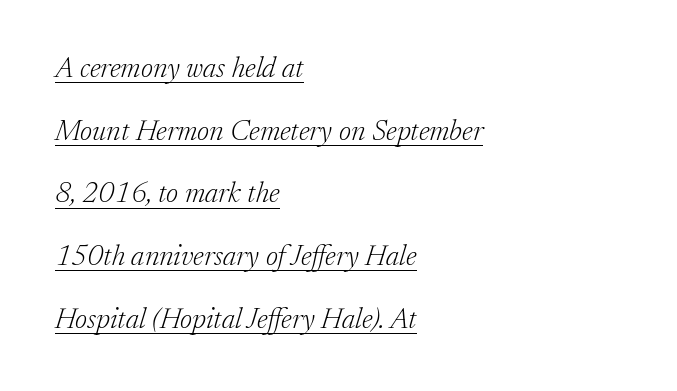
Q: Is the text bold? A: No.
Q: Is the text italic (slanted)? A: Yes, it leans right by about 17 degrees.
Q: Is the typeface a serif or a sans-serif typeface? A: Serif.
Q: Is the text underlined? A: Yes.
Q: How is the paragraph aligned? A: Left-aligned.
Q: Is the spacing between letters normal or unusually wide? A: Normal.
Q: Is the spacing between lines tight, normal or loose? A: Loose.
Q: Width (condensed, normal, or wide)? A: Normal.
Q: Stroke contrast? A: Low.
Q: x-height? A: Medium.
Q: Monospaced? A: No.
